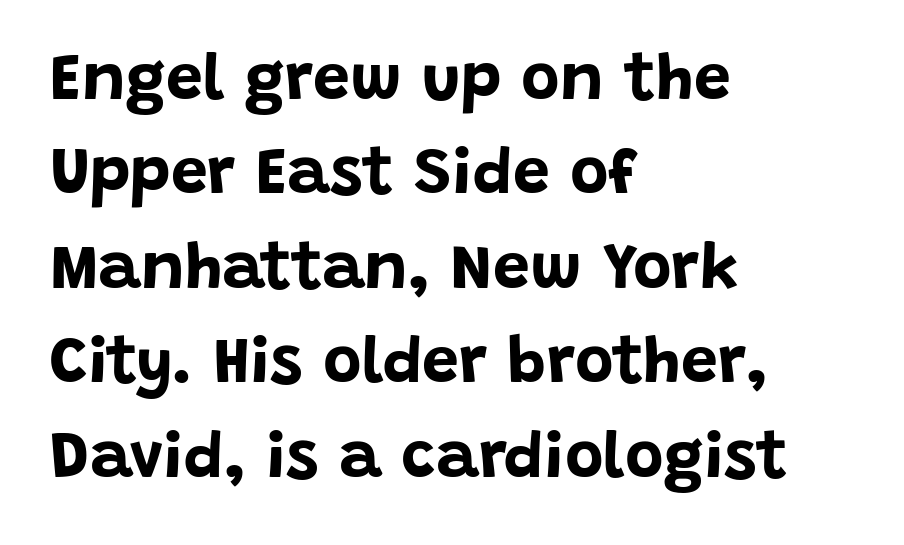
The image shows 66 px bold sans-serif type, upright; set left-aligned, normal line spacing (1.43x), normal letter spacing, not underlined; low stroke contrast and a large x-height.
